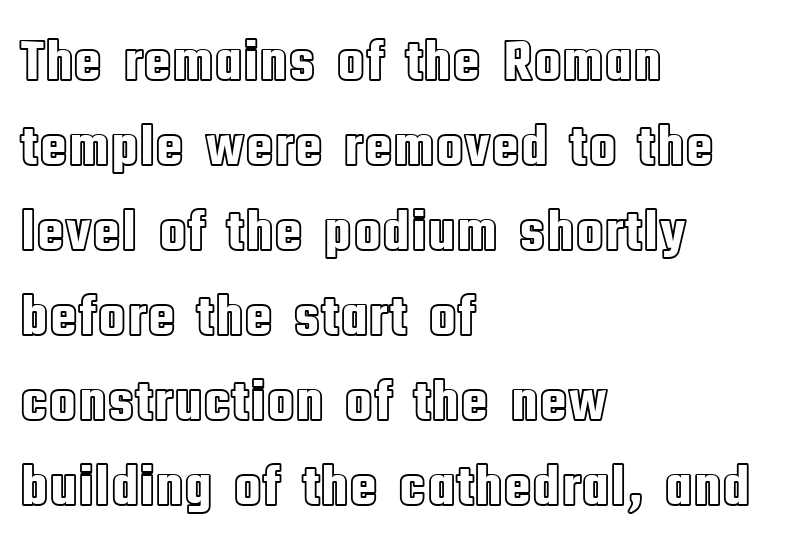
The image shows 59 px condensed type, upright; set left-aligned, normal line spacing (1.44x), normal letter spacing, not underlined; a large x-height.
